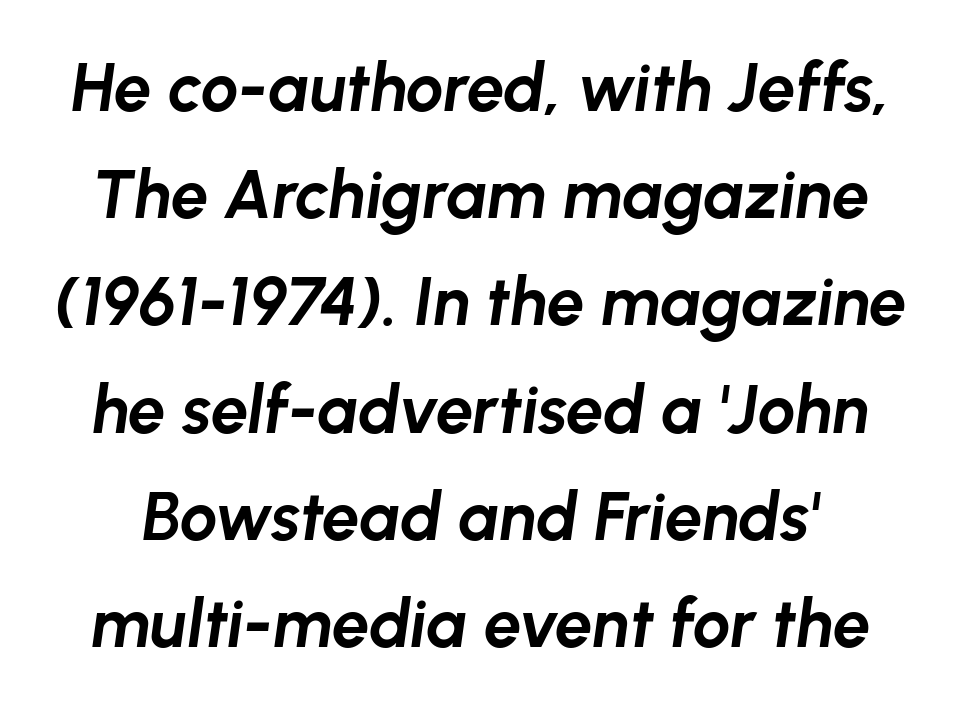
{"italic": "yes", "lean": "right", "slant_degrees": 8, "bold": "yes", "weight": "bold", "width": "normal", "stroke_contrast": "low", "x_height": "medium", "monospaced": "no", "underline": "no", "line_spacing": "normal", "line_spacing_ratio": 1.6, "letter_spacing": "normal", "letter_spacing_em": 0.0, "glyph_px": 67}
